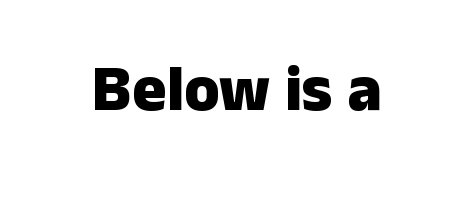
The image shows 64 px heavy sans-serif type, upright; set normal letter spacing, not underlined; low stroke contrast and a medium x-height.
